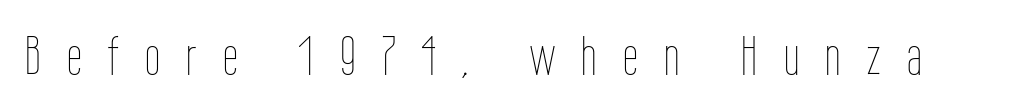
The image shows 54 px thin, condensed type, upright; set unusually wide letter spacing (+0.49 em), not underlined; low stroke contrast and a medium x-height.
